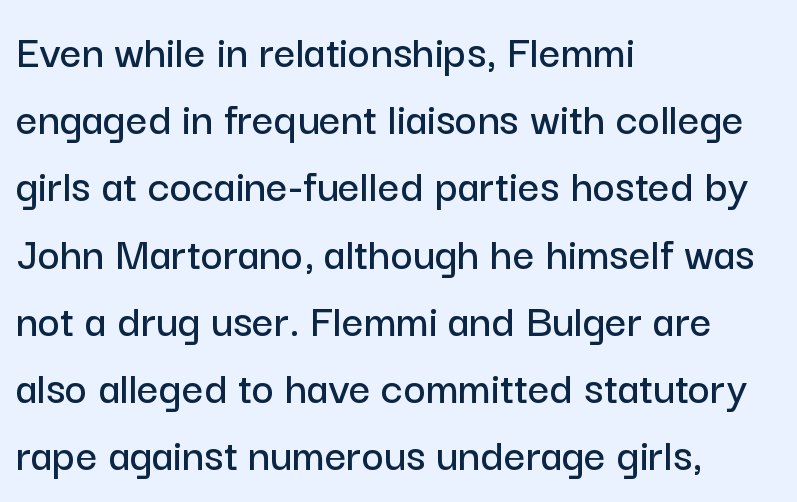
{"serif": "no", "italic": "no", "width": "normal", "stroke_contrast": "low", "x_height": "medium", "monospaced": "no", "underline": "no", "align": "left", "line_spacing": "normal", "line_spacing_ratio": 1.4, "letter_spacing": "normal", "letter_spacing_em": 0.0, "glyph_px": 48}
